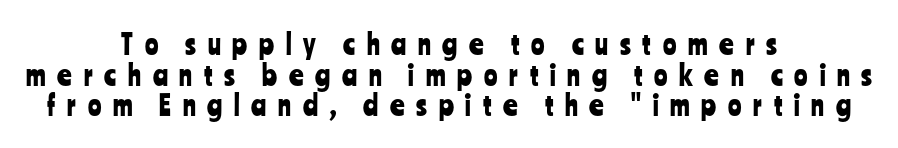
Q: Is the text italic (slanted)? A: No, it is upright.
Q: Is the typeface a serif or a sans-serif typeface? A: Sans-serif.
Q: Is the text underlined? A: No.
Q: How is the paragraph aligned? A: Centered.
Q: Is the spacing between letters normal or unusually wide? A: Unusually wide.
Q: Is the spacing between lines tight, normal or loose? A: Tight.
Q: Width (condensed, normal, or wide)? A: Condensed.
Q: Stroke contrast? A: Low.
Q: x-height? A: Medium.
Q: Monospaced? A: No.
